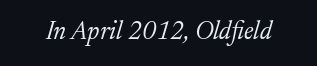
Q: Is the text bold? A: No.
Q: Is the text italic (slanted)? A: Yes, it leans right by about 17 degrees.
Q: Is the text underlined? A: No.
Q: Is the spacing between letters normal or unusually wide? A: Normal.
